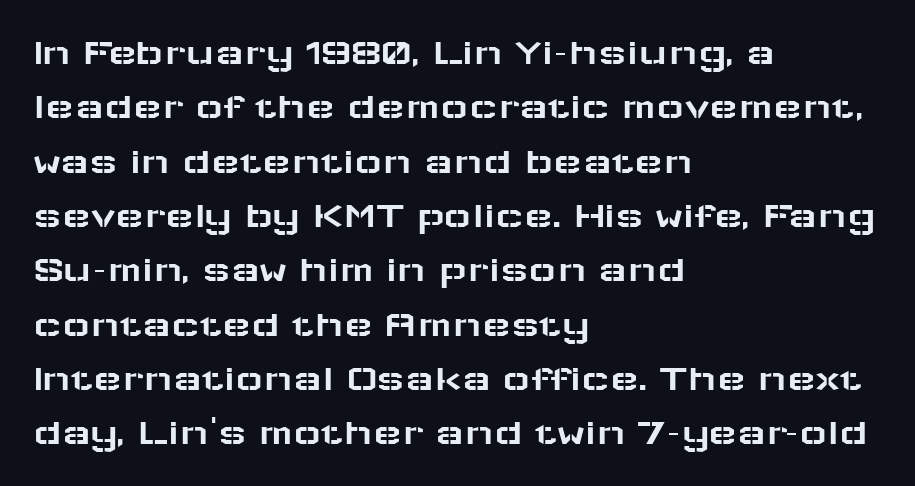
The image shows 38 px wide sans-serif type, upright; set left-aligned, normal line spacing (1.43x), normal letter spacing, not underlined; low stroke contrast and a medium x-height.
